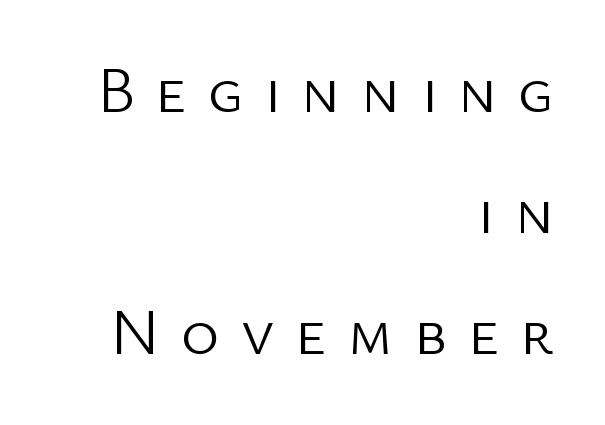
Proportional: the letters do not fall into vertical columns. All the whitespace from short lines collects on the left. The space directly below the letters is spotless. The rendering inserts visible extra space after every character. The face looks like a standard text weight, possibly lighter. Font category for this specimen: sans-serif.
